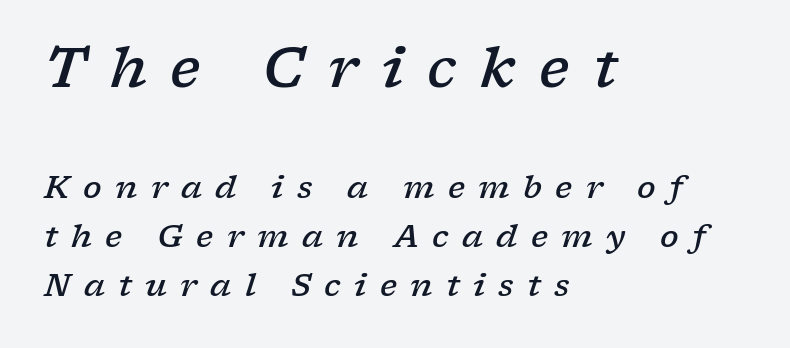
{"serif": "yes", "italic": "yes", "lean": "right", "slant_degrees": 17, "bold": "semi", "weight": "semibold", "width": "wide", "stroke_contrast": "low", "x_height": "medium", "monospaced": "no", "underline": "no", "align": "left", "line_spacing": "normal", "line_spacing_ratio": 1.57, "letter_spacing": "wide", "letter_spacing_em": 0.43, "larger_block": "first", "size_ratio": 1.77, "glyph_px": 55}
